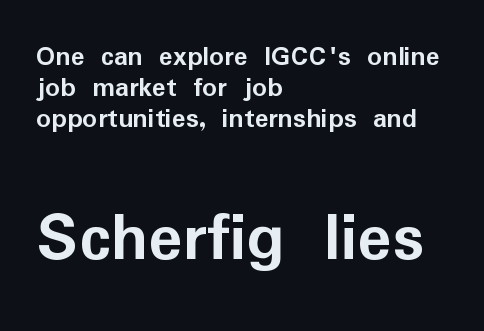
Q: Is the text bold? A: Yes.
Q: Is the text italic (slanted)? A: No, it is upright.
Q: Is the typeface a serif or a sans-serif typeface? A: Sans-serif.
Q: Is the text underlined? A: No.
Q: How is the paragraph aligned? A: Left-aligned.
Q: Is the spacing between letters normal or unusually wide? A: Normal.
Q: Is the spacing between lines tight, normal or loose? A: Tight.
Q: Which block of text is set in a larger size, the first (top) or the second (bottom)? A: The second (bottom) one.
Q: Width (condensed, normal, or wide)? A: Normal.
Q: Stroke contrast? A: Low.
Q: x-height? A: Medium.
Q: Monospaced? A: No.
